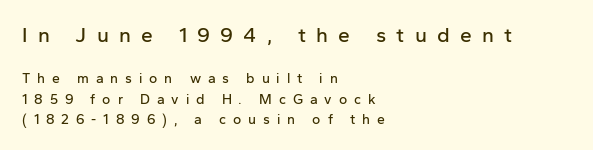
Typesetter's note — upper block bumped up in size, lower block left smaller. Ascenders rise straight up at ninety degrees. Anything drawn beneath the words? Only blank space. Substantial extra tracking has been applied to these lines. Summary of vertical rhythm: regular, with standard interline spacing.
